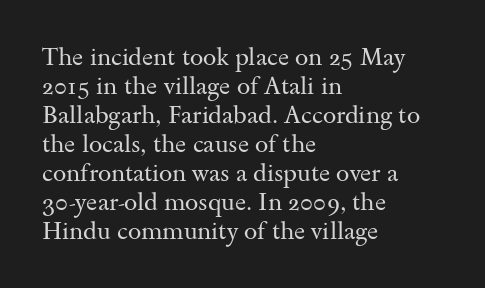
Q: Is the text bold? A: No.
Q: Is the text italic (slanted)? A: No, it is upright.
Q: Is the text underlined? A: No.
Q: How is the paragraph aligned? A: Left-aligned.
Q: Is the spacing between letters normal or unusually wide? A: Normal.
